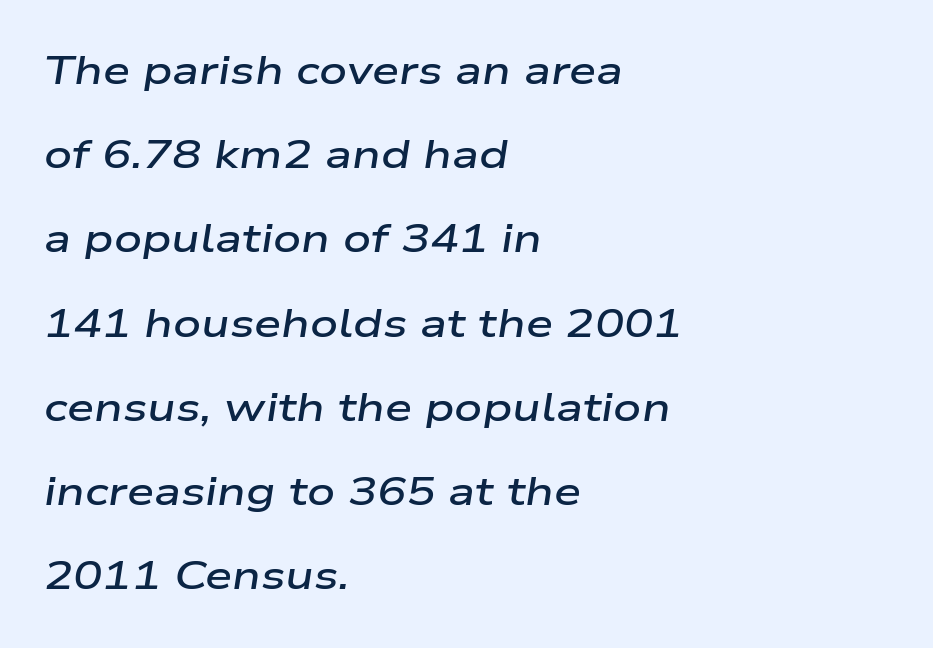
{"italic": "yes", "lean": "right", "slant_degrees": 9, "bold": "semi", "weight": "semibold", "width": "wide", "stroke_contrast": "low", "x_height": "medium", "monospaced": "no", "underline": "no", "align": "left", "line_spacing": "loose", "line_spacing_ratio": 2.16, "letter_spacing": "normal", "letter_spacing_em": 0.0, "glyph_px": 39}
